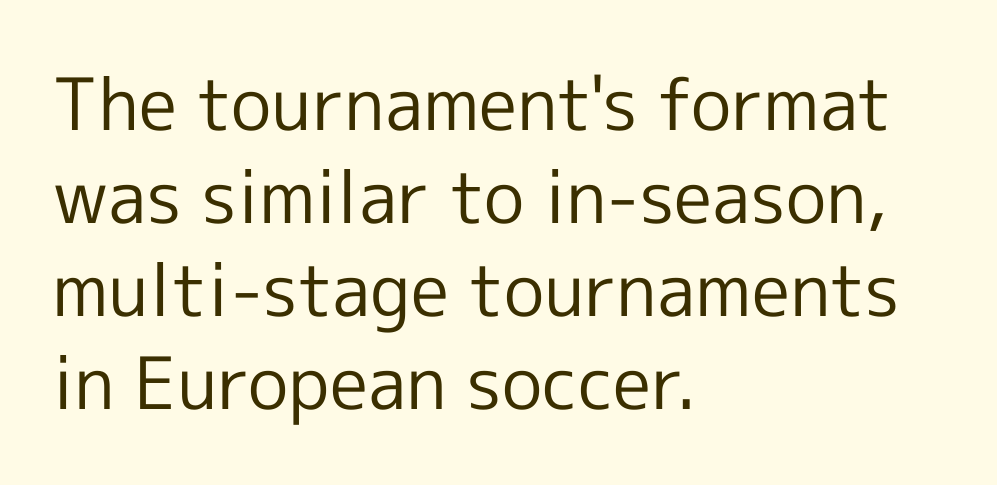
Q: Is the text bold? A: No.
Q: Is the text italic (slanted)? A: No, it is upright.
Q: Is the typeface a serif or a sans-serif typeface? A: Sans-serif.
Q: Is the text underlined? A: No.
Q: How is the paragraph aligned? A: Left-aligned.
Q: Is the spacing between letters normal or unusually wide? A: Normal.
Q: Is the spacing between lines tight, normal or loose? A: Normal.
Q: Width (condensed, normal, or wide)? A: Normal.
Q: x-height? A: Medium.
Q: Monospaced? A: No.
